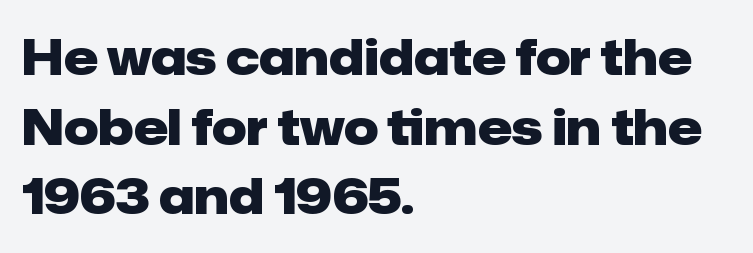
The image shows 48 px heavy sans-serif type, upright; set left-aligned, normal line spacing (1.45x), normal letter spacing, not underlined; low stroke contrast and a medium x-height.
